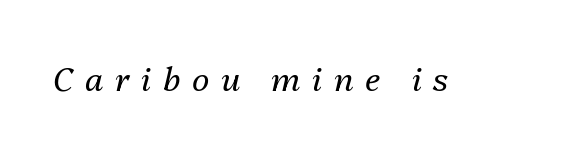
{"italic": "yes", "lean": "right", "slant_degrees": 13, "bold": "no", "weight": "regular", "width": "normal", "stroke_contrast": "medium", "x_height": "medium", "monospaced": "no", "underline": "no", "letter_spacing": "wide", "letter_spacing_em": 0.35, "glyph_px": 33}
